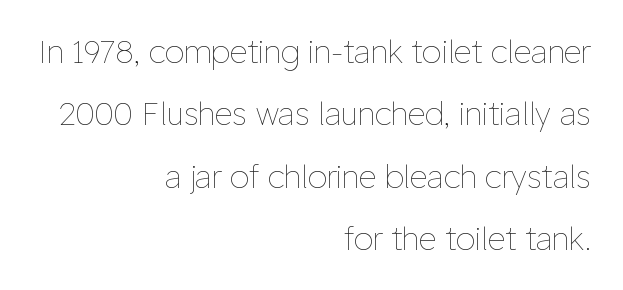
The rendering uses a large line-height, opening up the rows. The gaps between neighbouring characters are ordinary and unremarkable. This sample has the flowing, uneven cadence of proportional lettering. The area under the type is left untouched.
